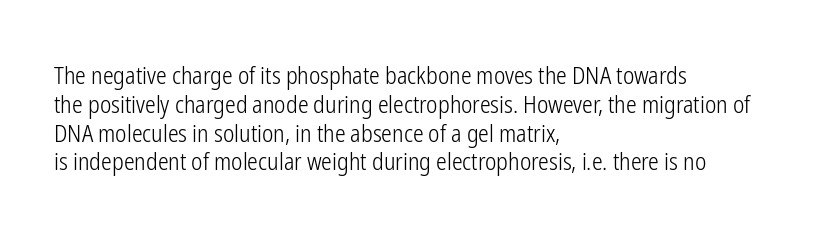
The image shows 24 px text type, upright; set left-aligned, line spacing 1.2x, normal letter spacing, not underlined.
